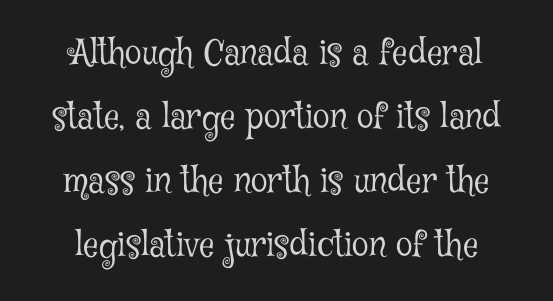
{"serif": "yes", "italic": "no", "bold": "no", "weight": "light", "width": "condensed", "stroke_contrast": "low", "x_height": "medium", "monospaced": "no", "underline": "no", "align": "center", "line_spacing_ratio": 1.88, "letter_spacing": "normal", "letter_spacing_em": 0.0, "glyph_px": 34}
